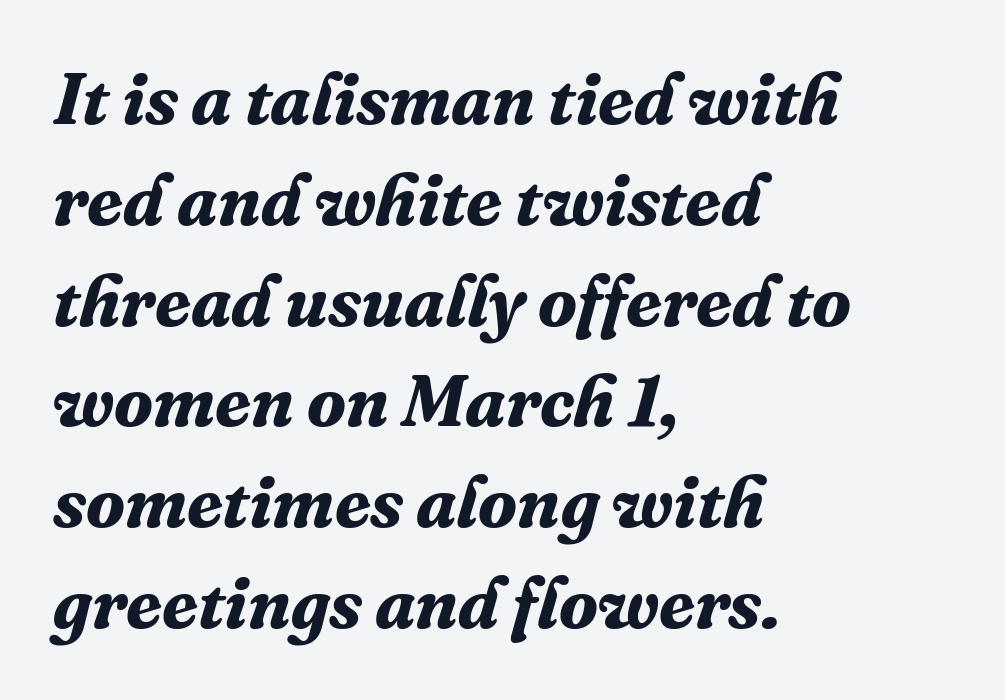
The image shows 72 px bold serif type, italic (leaning right); set left-aligned, normal line spacing (1.4x), normal letter spacing, not underlined; medium stroke contrast and a medium x-height.
